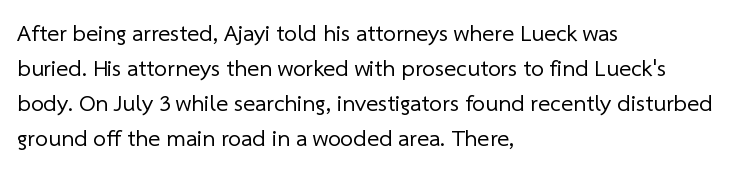
Summary of weight: not heavy and not bold. Leading: standard. The passage shown is not underscored anywhere. Each word holds together tightly as a unit, with standard inter-letter gaps. The lines are quadded left.
